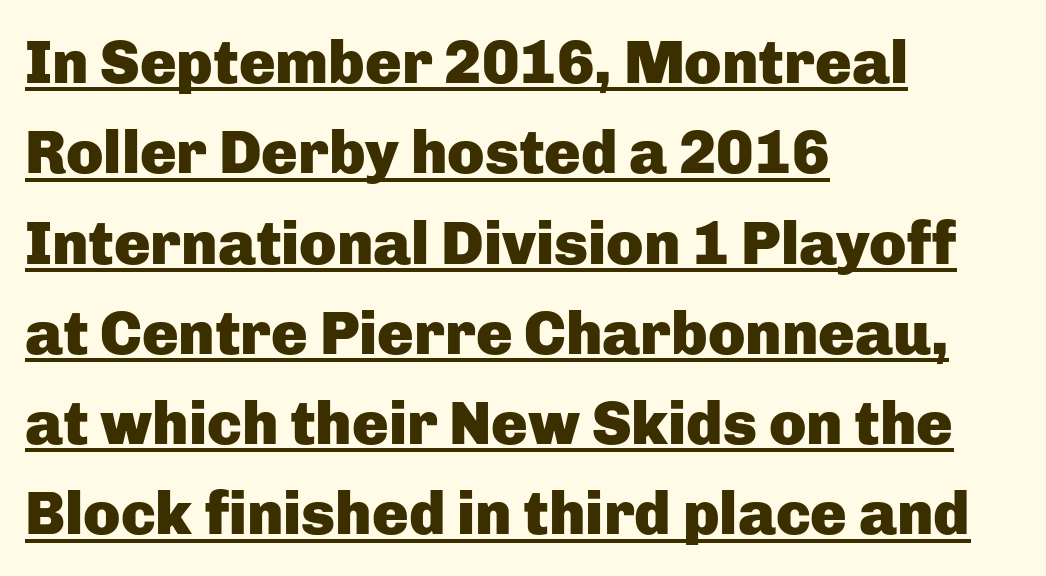
The image shows 61 px heavy sans-serif type, upright; set left-aligned, normal line spacing (1.48x), normal letter spacing, underlined; low stroke contrast and a medium x-height.
